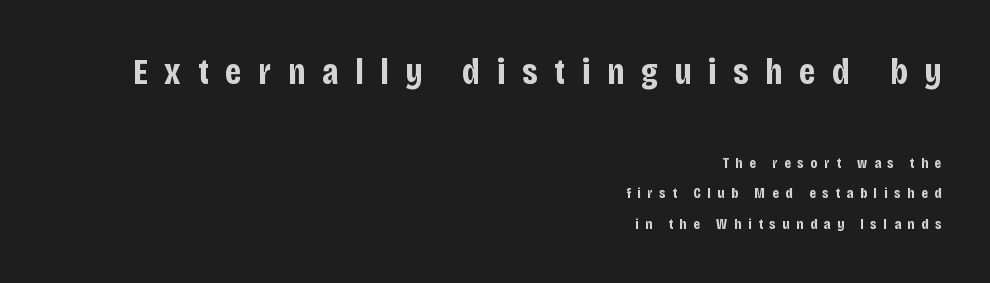
The image shows 37 px bold, condensed sans-serif type, upright; set right-aligned, loose line spacing (2.03x), unusually wide letter spacing (+0.45 em), not underlined; the first (top) block is 2.47x larger; low stroke contrast and a large x-height.
